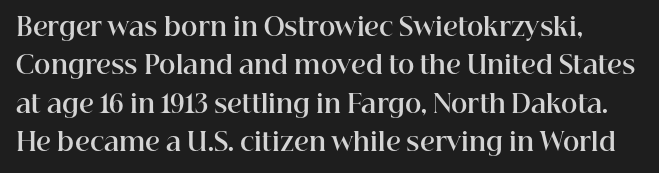
Q: Is the text bold? A: Yes.
Q: Is the text italic (slanted)? A: No, it is upright.
Q: Is the text underlined? A: No.
Q: Is the spacing between letters normal or unusually wide? A: Normal.
Q: Is the spacing between lines tight, normal or loose? A: Normal.
